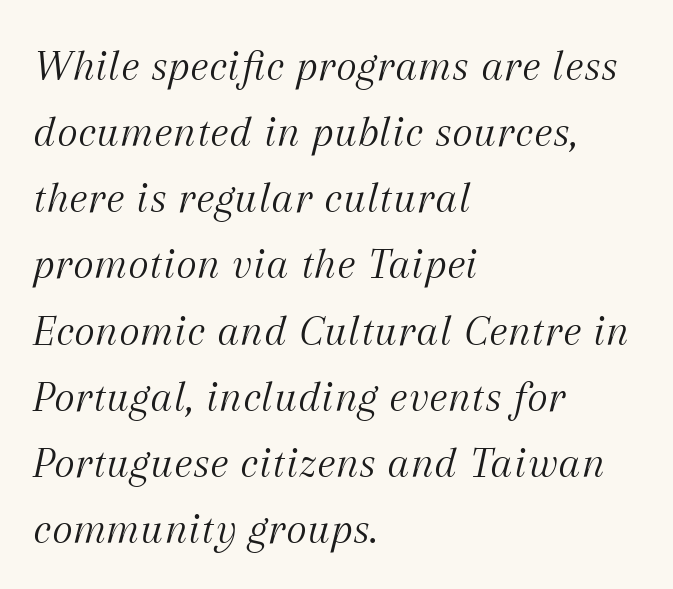
{"serif": "yes", "italic": "yes", "lean": "right", "slant_degrees": 12, "bold": "no", "weight": "light", "width": "normal", "stroke_contrast": "medium", "x_height": "medium", "monospaced": "no", "underline": "no", "align": "left", "line_spacing": "normal", "line_spacing_ratio": 1.47, "letter_spacing": "normal", "letter_spacing_em": 0.0, "glyph_px": 45}
